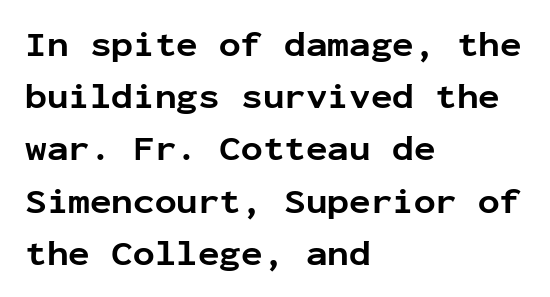
{"serif": "no", "italic": "no", "bold": "yes", "weight": "bold", "width": "normal", "stroke_contrast": "low", "x_height": "medium", "monospaced": "yes", "underline": "no", "align": "left", "line_spacing": "normal", "line_spacing_ratio": 1.45, "letter_spacing": "normal", "letter_spacing_em": 0.0, "glyph_px": 36}
